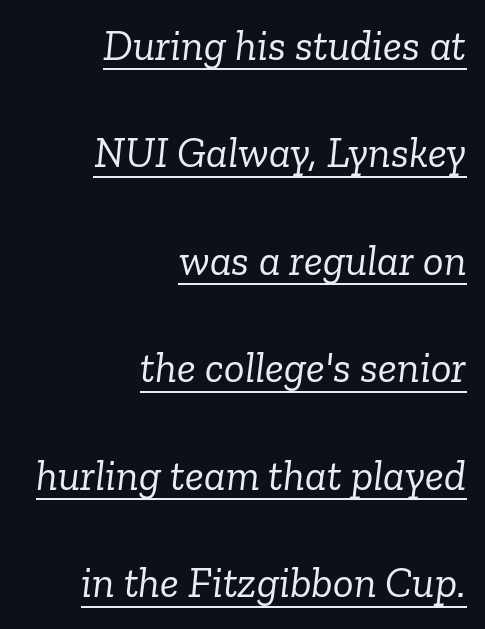
Q: Is the text bold? A: No.
Q: Is the text italic (slanted)? A: Yes, it leans right by about 6 degrees.
Q: Is the typeface a serif or a sans-serif typeface? A: Serif.
Q: Is the text underlined? A: Yes.
Q: How is the paragraph aligned? A: Right-aligned.
Q: Is the spacing between letters normal or unusually wide? A: Normal.
Q: Is the spacing between lines tight, normal or loose? A: Loose.
Q: Width (condensed, normal, or wide)? A: Normal.
Q: Stroke contrast? A: Low.
Q: x-height? A: Medium.
Q: Monospaced? A: No.
